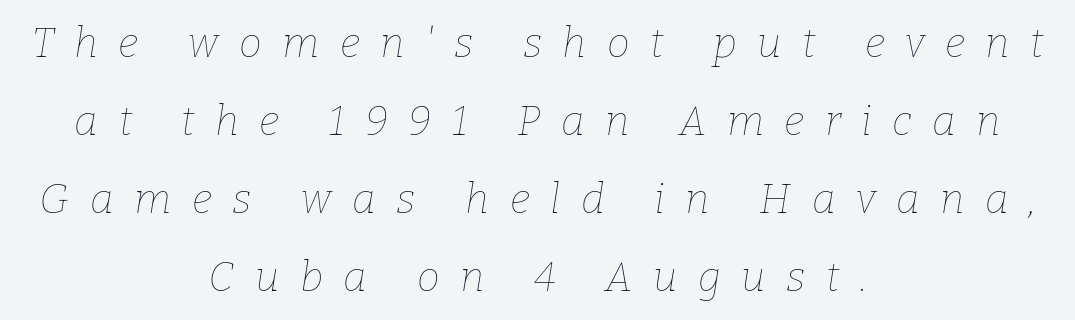
Ink coverage per letter is moderate at most. The paragraph has two soft edges and a firm central axis. Tall strokes in this sample are angled rather than plumb. A great deal of white space separates one row of letters from the next.
